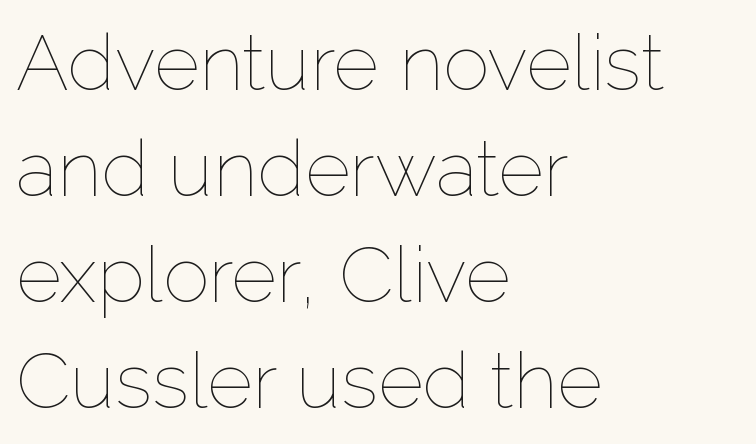
The image shows 78 px thin type, upright; set left-aligned, normal line spacing (1.36x), normal letter spacing, not underlined; low stroke contrast and a medium x-height.
